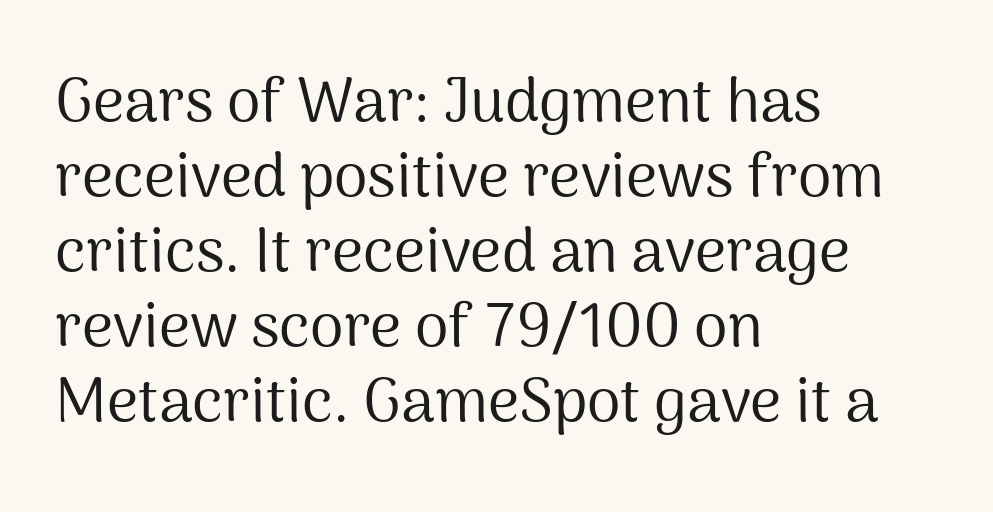
The lines are quadded left. Caption: face not bold, strokes unweighted. To sum up the face: it is a sans, with no serifs. Rule under the text: the space is simply empty. This rendering leaves character spacing at its baseline value.
